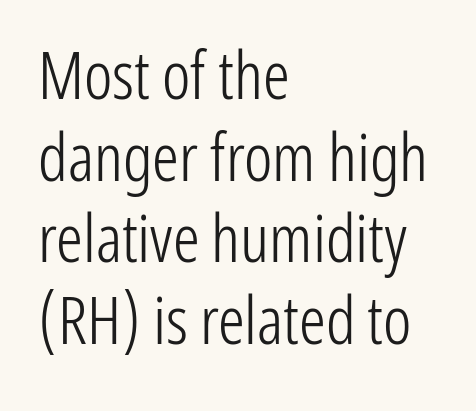
Q: Is the text bold? A: No.
Q: Is the text italic (slanted)? A: No, it is upright.
Q: Is the typeface a serif or a sans-serif typeface? A: Sans-serif.
Q: Is the text underlined? A: No.
Q: How is the paragraph aligned? A: Left-aligned.
Q: Is the spacing between letters normal or unusually wide? A: Normal.
Q: Width (condensed, normal, or wide)? A: Condensed.
Q: Stroke contrast? A: Low.
Q: x-height? A: Medium.
Q: Monospaced? A: No.
